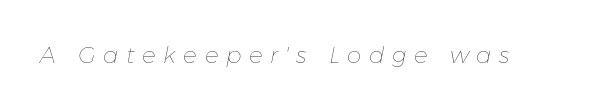
{"italic": "yes", "lean": "right", "slant_degrees": 11, "bold": "no", "underline": "no", "letter_spacing": "wide", "letter_spacing_em": 0.33, "glyph_px": 23}
